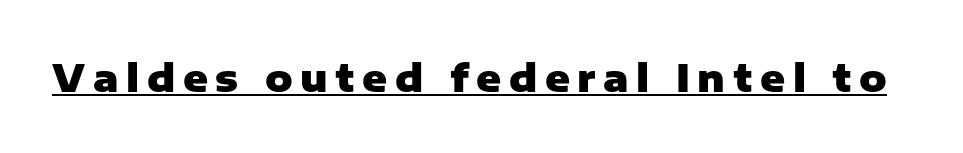
{"serif": "no", "italic": "no", "bold": "yes", "weight": "heavy", "width": "normal", "stroke_contrast": "low", "x_height": "medium", "monospaced": "no", "underline": "yes", "letter_spacing": "wide", "letter_spacing_em": 0.2, "glyph_px": 38}
